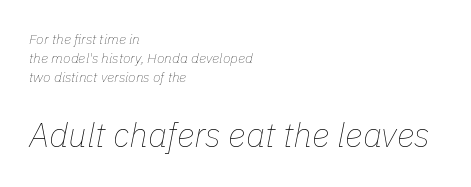
There is no visible air inserted between adjacent glyphs. Does the lettering tilt? It does — this is italic. The cut favours lightness, reaching ordinary text weight at its darkest. Varying glyph widths throughout — classic text-font behaviour. The following chunk of copy outweighs the initial chunk in type size. The string is rendered with underlining switched off.
